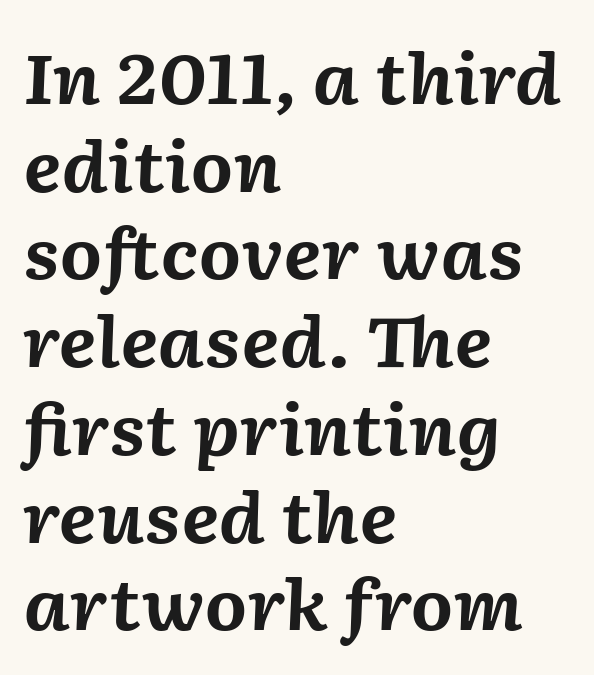
The image shows 68 px bold type, italic (leaning right); set left-aligned, normal line spacing (1.29x), normal letter spacing, not underlined; medium stroke contrast and a medium x-height.
